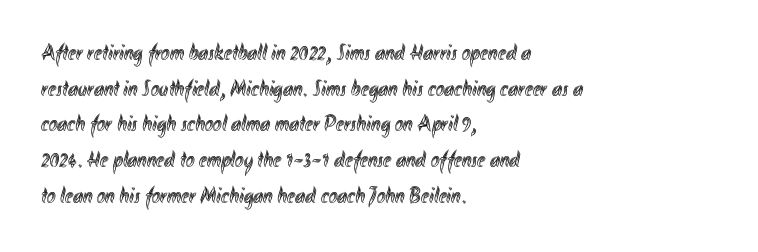
Every row of glyphs begins at an identical x-position on the left. The passage shown has conventional tracking throughout. Letters rest on an invisible, unmarked baseline. In terms of leading, this rendering sits right in the middle.
